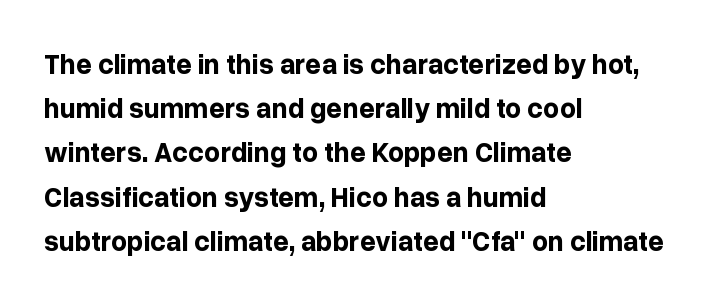
Q: Is the text bold? A: Yes.
Q: Is the text italic (slanted)? A: No, it is upright.
Q: Is the typeface a serif or a sans-serif typeface? A: Sans-serif.
Q: Is the text underlined? A: No.
Q: How is the paragraph aligned? A: Left-aligned.
Q: Is the spacing between letters normal or unusually wide? A: Normal.
Q: Is the spacing between lines tight, normal or loose? A: Normal.
Q: Width (condensed, normal, or wide)? A: Normal.
Q: Stroke contrast? A: Low.
Q: x-height? A: Medium.
Q: Monospaced? A: No.
